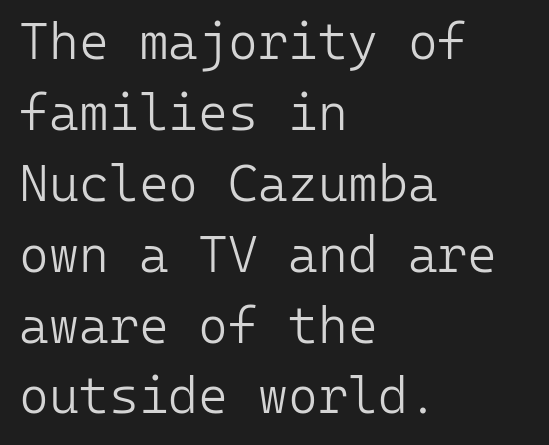
{"serif": "no", "italic": "no", "bold": "no", "weight": "light", "width": "normal", "stroke_contrast": "low", "x_height": "medium", "monospaced": "yes", "underline": "no", "align": "left", "line_spacing": "normal", "line_spacing_ratio": 1.39, "letter_spacing": "normal", "letter_spacing_em": 0.0, "glyph_px": 51}
